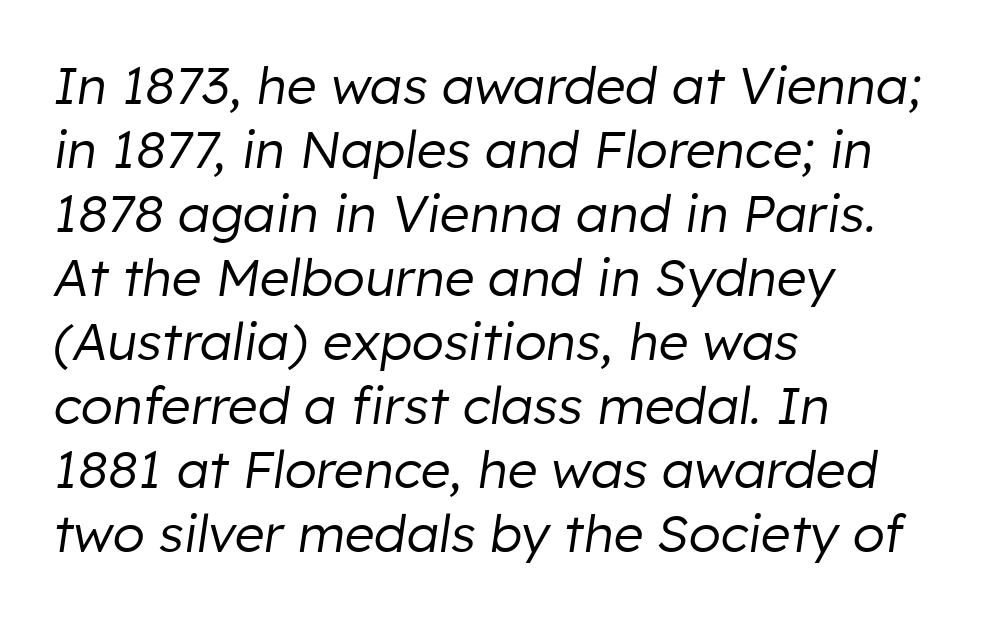
Nobody touched the tracking dial on this one. Think standard paragraph weight, or any step lighter than that. Each letter keeps its own natural width here, so spacing adapts to shape. Compared with a centered layout, this one pins lines to the left instead. The space beneath each line is pristine and unruled. If you drew a line through each stem, it would be angled.
